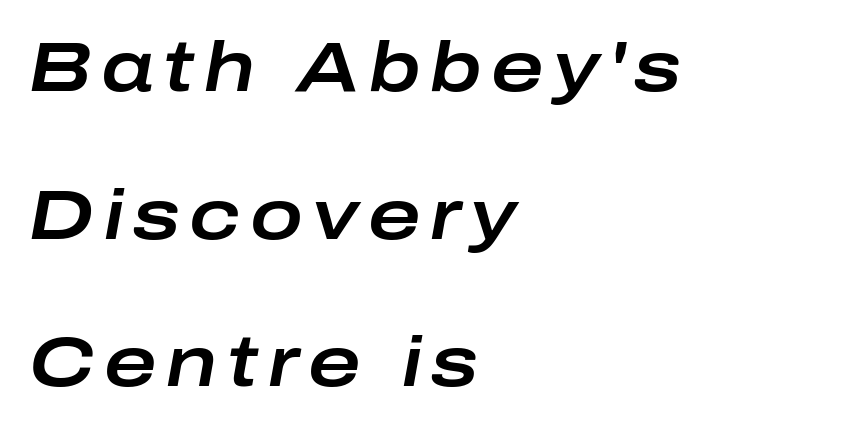
This sample trades compactness for vertical openness between lines. There's an unmistakable incline to the writing here. Unmarked baselines from the first word to the last. Is the block centered? No — it sits flush against the left margin.
